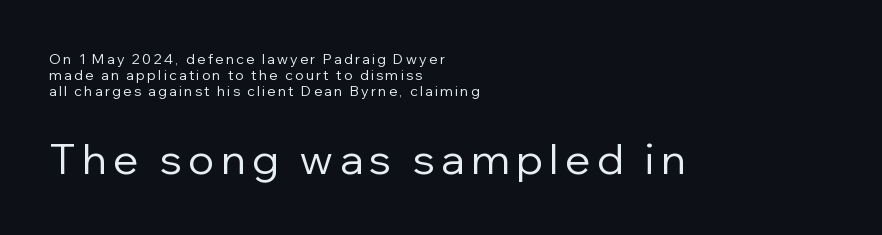
The image shows 42 px regular-weight sans-serif type, upright; set left-aligned, line spacing 1.16x, not underlined; the second (bottom) block is 3.0x larger; low stroke contrast and a medium x-height.
